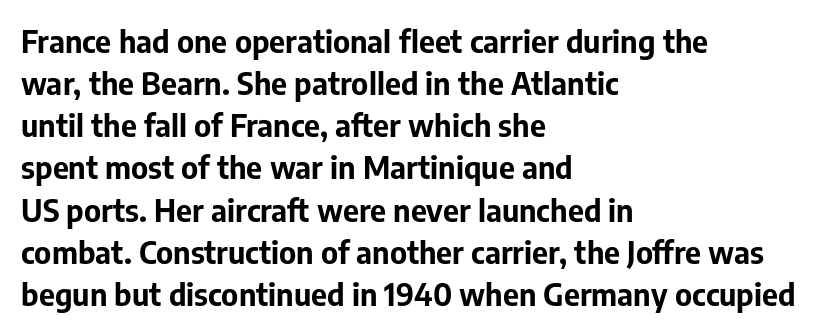
Q: Is the text bold? A: Yes.
Q: Is the text italic (slanted)? A: No, it is upright.
Q: Is the typeface a serif or a sans-serif typeface? A: Sans-serif.
Q: Is the text underlined? A: No.
Q: How is the paragraph aligned? A: Left-aligned.
Q: Is the spacing between letters normal or unusually wide? A: Normal.
Q: Is the spacing between lines tight, normal or loose? A: Normal.
Q: Width (condensed, normal, or wide)? A: Normal.
Q: Stroke contrast? A: Low.
Q: x-height? A: Medium.
Q: Monospaced? A: No.
